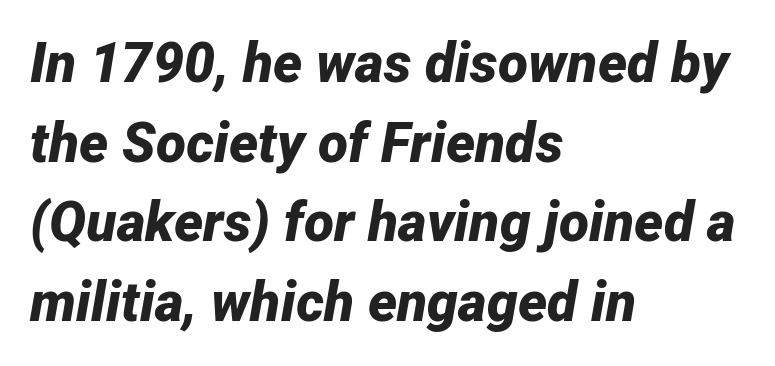
Q: Is the text bold? A: Yes.
Q: Is the text italic (slanted)? A: Yes, it leans right by about 12 degrees.
Q: Is the text underlined? A: No.
Q: How is the paragraph aligned? A: Left-aligned.
Q: Is the spacing between letters normal or unusually wide? A: Normal.
Q: Is the spacing between lines tight, normal or loose? A: Normal.
Q: Width (condensed, normal, or wide)? A: Normal.
Q: Stroke contrast? A: Low.
Q: x-height? A: Medium.
Q: Monospaced? A: No.
